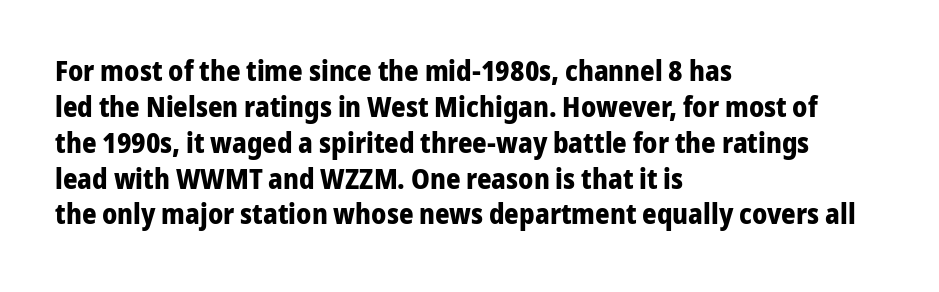
The image shows 28 px bold sans-serif type, upright; set left-aligned, normal line spacing (1.28x), normal letter spacing, not underlined; low stroke contrast and a medium x-height.
